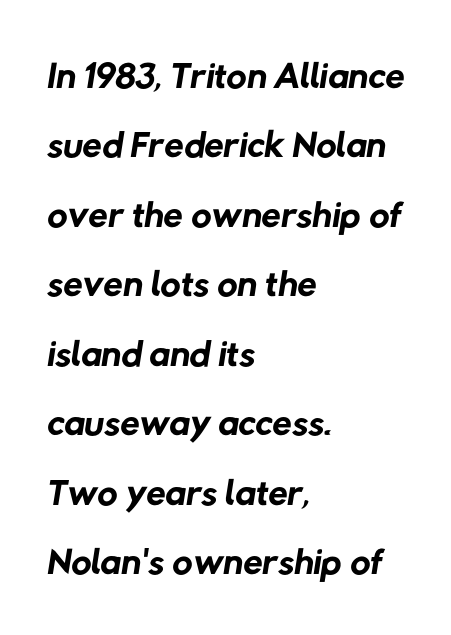
Q: Is the text bold? A: No.
Q: Is the typeface a serif or a sans-serif typeface? A: Sans-serif.
Q: Is the text underlined? A: No.
Q: How is the paragraph aligned? A: Left-aligned.
Q: Is the spacing between letters normal or unusually wide? A: Normal.
Q: Width (condensed, normal, or wide)? A: Normal.
Q: Stroke contrast? A: Low.
Q: x-height? A: Medium.
Q: Monospaced? A: No.
